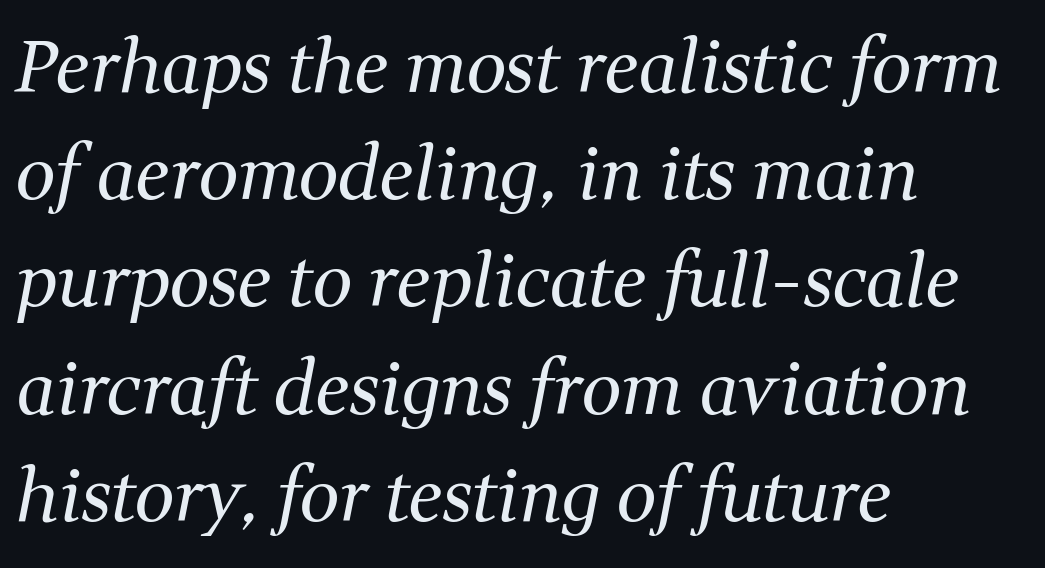
The image shows 71 px regular-weight serif type, italic (leaning right); set left-aligned, normal line spacing (1.51x), normal letter spacing, not underlined; medium stroke contrast and a medium x-height.
